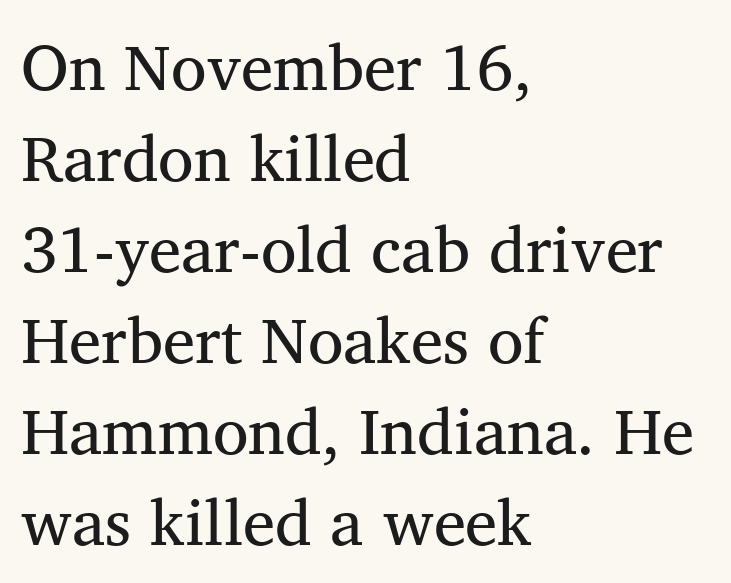
Each letter's strokes conclude with small projecting serifs. Tracking here is standard; glyphs follow each other at the usual distance. Descender tails drop into unmarked territory. The typesetter chose a ragged-right arrangement here. Nothing heavy about these letters — not bold at all.
